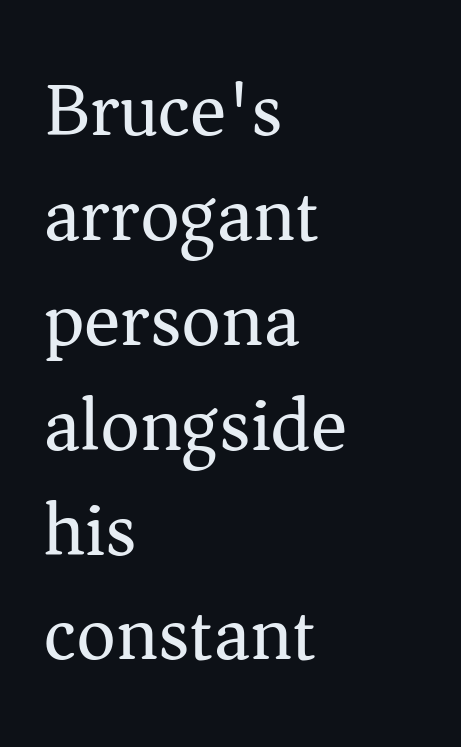
Q: Is the text bold? A: No.
Q: Is the text italic (slanted)? A: No, it is upright.
Q: Is the typeface a serif or a sans-serif typeface? A: Serif.
Q: Is the text underlined? A: No.
Q: How is the paragraph aligned? A: Left-aligned.
Q: Is the spacing between letters normal or unusually wide? A: Normal.
Q: Is the spacing between lines tight, normal or loose? A: Normal.
Q: Width (condensed, normal, or wide)? A: Normal.
Q: Stroke contrast? A: Medium.
Q: x-height? A: Medium.
Q: Monospaced? A: No.
